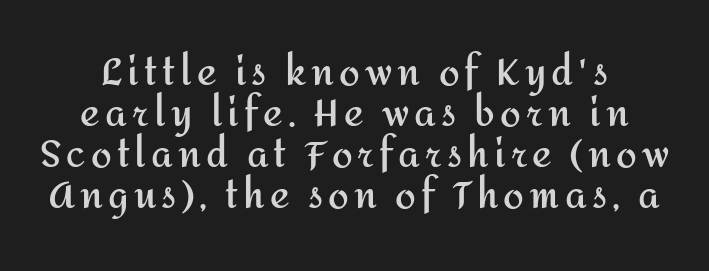
The image shows 37 px semibold sans-serif type, upright; set tight line spacing (1.11x), not underlined; medium stroke contrast and a medium x-height.
